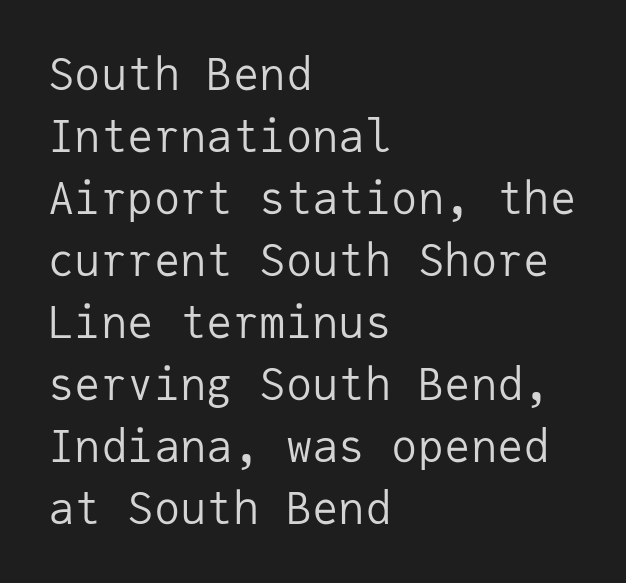
A typesetter would call this leading conventional body-copy spacing. Descenders are the only things crossing below the line. Tall strokes in this sample are plumb rather than angled. Classification — sans serif. Horizontally, the lines are justified to the leading edge only. Each letter, wide or thin by design, is forced into the same width here.
